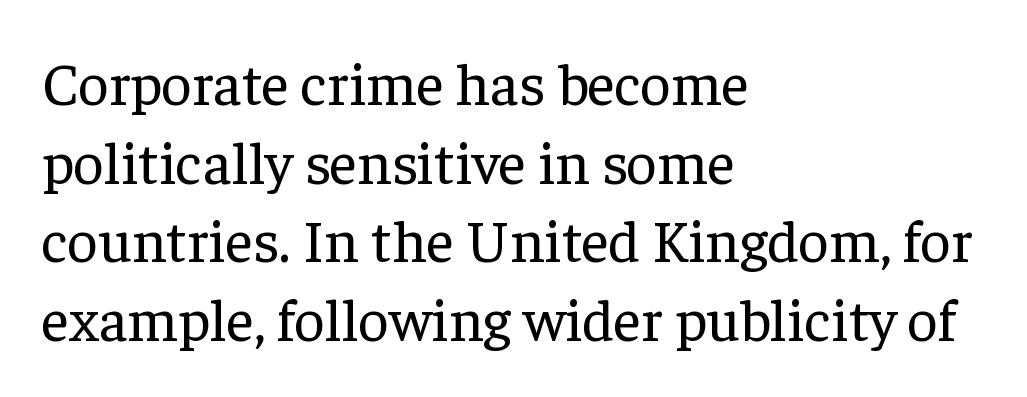
Q: Is the text bold? A: No.
Q: Is the text italic (slanted)? A: No, it is upright.
Q: Is the typeface a serif or a sans-serif typeface? A: Serif.
Q: Is the text underlined? A: No.
Q: How is the paragraph aligned? A: Left-aligned.
Q: Is the spacing between letters normal or unusually wide? A: Normal.
Q: Is the spacing between lines tight, normal or loose? A: Normal.
Q: Width (condensed, normal, or wide)? A: Normal.
Q: Stroke contrast? A: Low.
Q: x-height? A: Medium.
Q: Monospaced? A: No.
